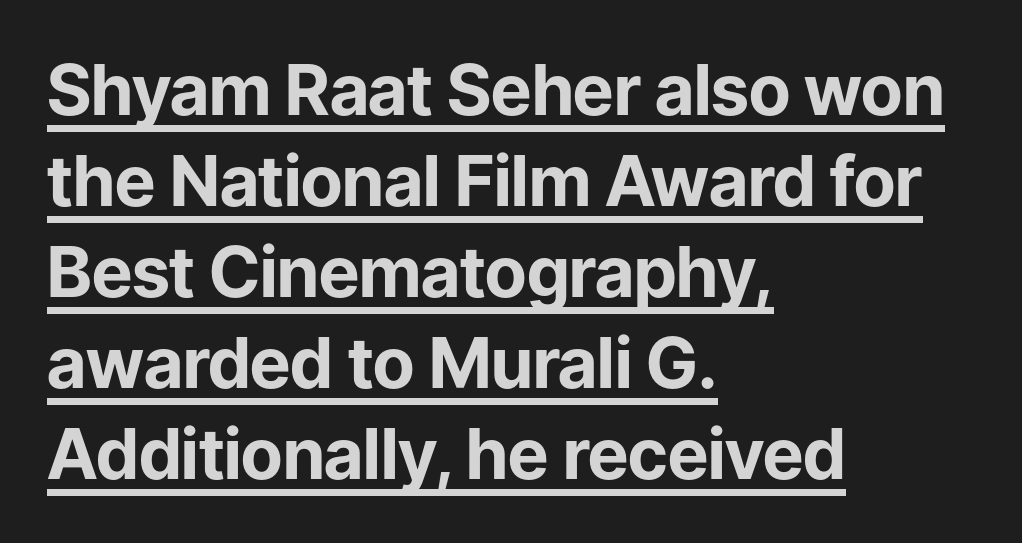
{"serif": "no", "italic": "no", "bold": "yes", "weight": "bold", "width": "normal", "stroke_contrast": "low", "x_height": "medium", "monospaced": "no", "underline": "yes", "align": "left", "line_spacing": "normal", "line_spacing_ratio": 1.3, "letter_spacing": "normal", "letter_spacing_em": 0.0, "glyph_px": 70}
